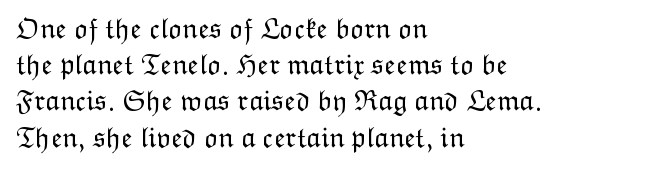
The image shows 29 px light type, upright; set left-aligned, normal line spacing (1.25x), normal letter spacing, not underlined; low stroke contrast and a medium x-height.
